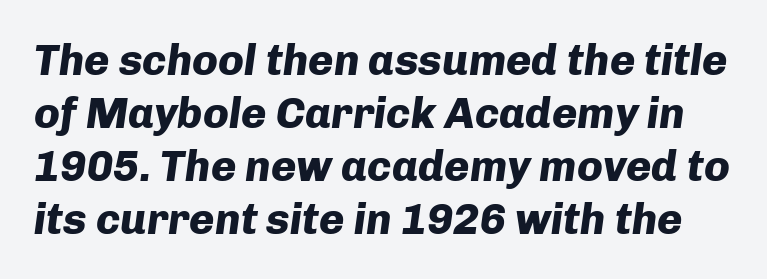
The rendering uses natural spacing where letterforms have individual widths. Every character sits at an angle, as italics do. Default kerning and tracking; the words read as compact shapes. The sample has been set heavy, in full bold. Just letters on the line, the space beneath them empty.
